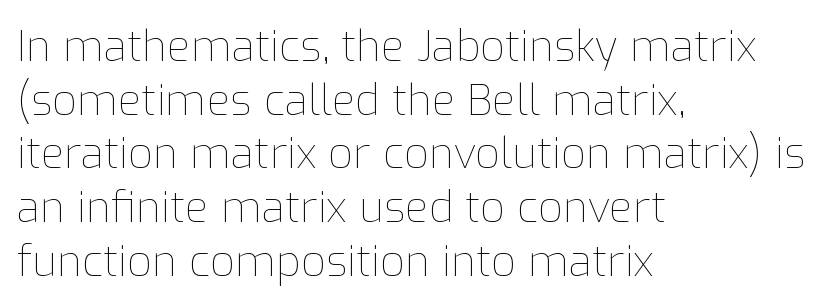
The image shows 43 px thin type, upright; set left-aligned, normal line spacing (1.25x), normal letter spacing, not underlined; low stroke contrast and a medium x-height.
